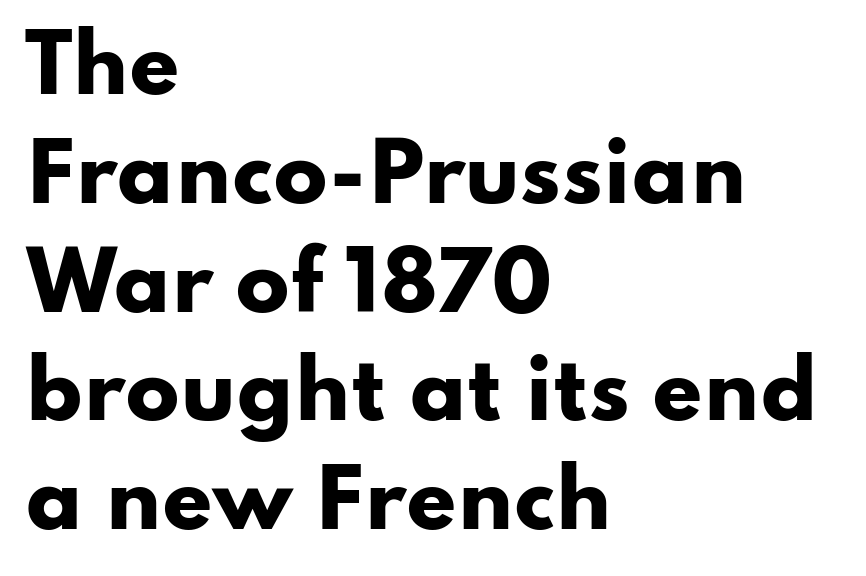
{"serif": "no", "italic": "no", "bold": "yes", "weight": "heavy", "width": "wide", "stroke_contrast": "low", "x_height": "small", "monospaced": "no", "underline": "no", "align": "left", "line_spacing": "normal", "line_spacing_ratio": 1.36, "letter_spacing": "normal", "letter_spacing_em": 0.0, "glyph_px": 80}
